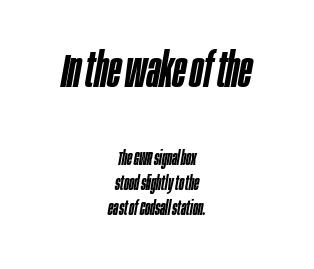
The image shows 48 px semibold, condensed type, italic (leaning right); set centered, normal line spacing (1.31x), normal letter spacing, not underlined; the first (top) block is 2.53x larger; low stroke contrast and a large x-height.
